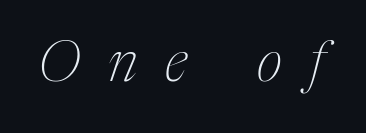
Vertical stems look standard width or narrower in stroke. What stands out about the letter spacing? Its width — letters are far apart. You could not count columns in this text — the font is proportionally spaced. No word sits above an underline.
